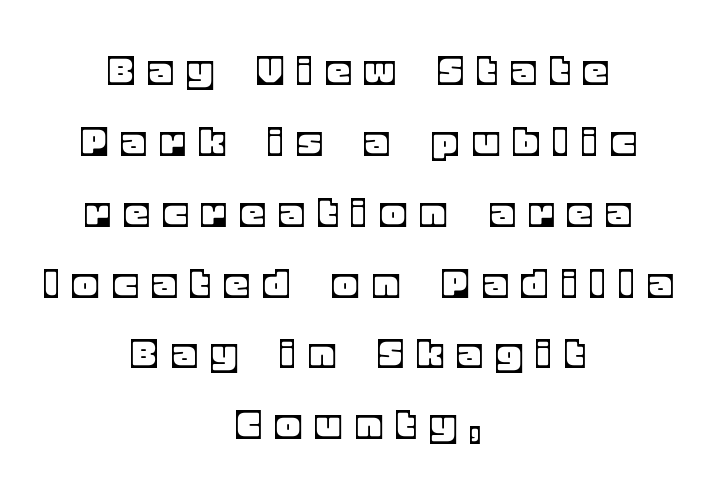
Q: Is the text italic (slanted)? A: No, it is upright.
Q: Is the text underlined? A: No.
Q: How is the paragraph aligned? A: Centered.
Q: Is the spacing between letters normal or unusually wide? A: Unusually wide.
Q: Is the spacing between lines tight, normal or loose? A: Normal.
Q: Width (condensed, normal, or wide)? A: Normal.
Q: x-height? A: Large.
Q: Monospaced? A: No.
